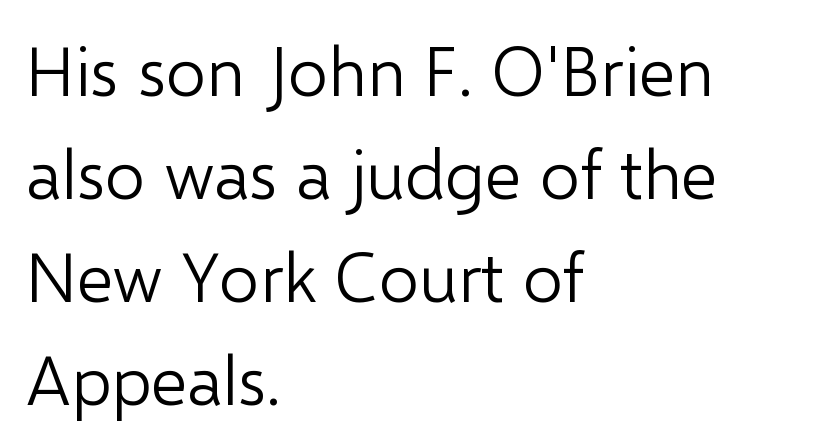
The image shows 70 px light sans-serif type, upright; set left-aligned, normal line spacing (1.47x), normal letter spacing, not underlined; low stroke contrast and a medium x-height.
